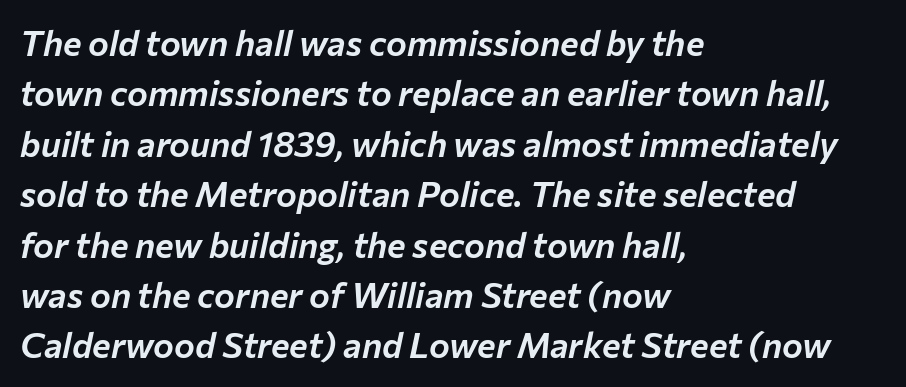
{"italic": "yes", "lean": "right", "slant_degrees": 12, "width": "normal", "stroke_contrast": "low", "x_height": "medium", "monospaced": "no", "underline": "no", "align": "left", "line_spacing": "normal", "line_spacing_ratio": 1.44, "letter_spacing": "normal", "letter_spacing_em": 0.0, "glyph_px": 35}
